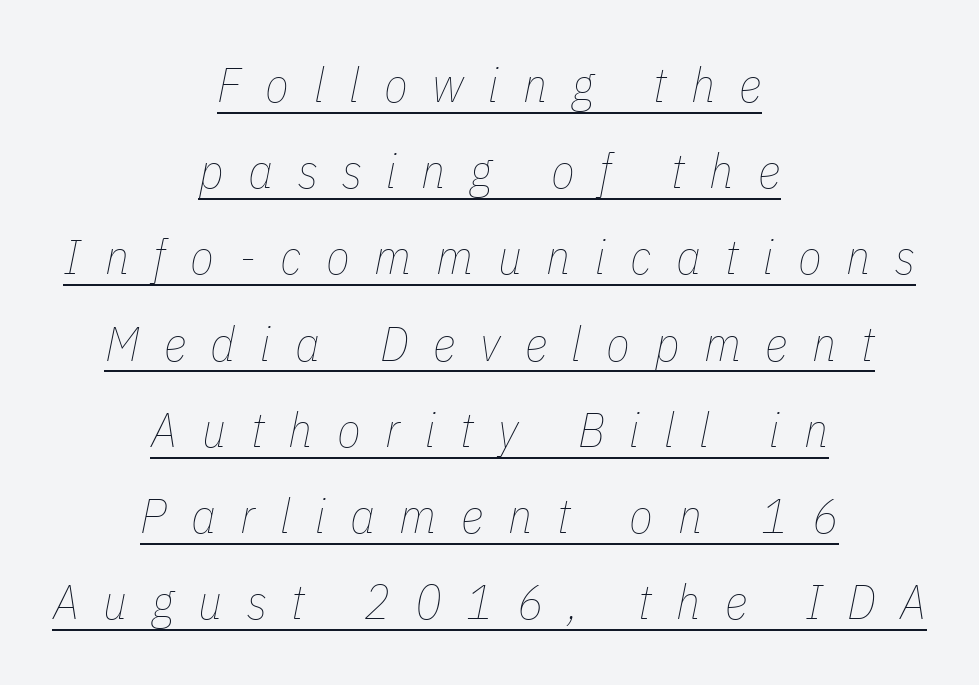
The image shows 49 px thin, condensed type, italic (leaning right); set centered, line spacing 1.76x, unusually wide letter spacing (+0.5 em), underlined; low stroke contrast and a medium x-height.
